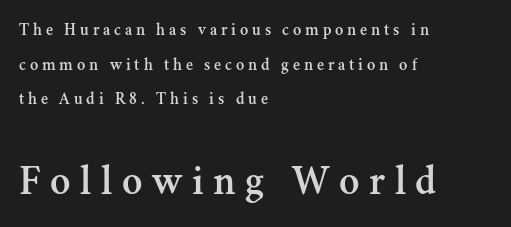
Q: Is the text italic (slanted)? A: No, it is upright.
Q: Is the typeface a serif or a sans-serif typeface? A: Serif.
Q: Is the text underlined? A: No.
Q: How is the paragraph aligned? A: Left-aligned.
Q: Is the spacing between letters normal or unusually wide? A: Unusually wide.
Q: Is the spacing between lines tight, normal or loose? A: Loose.
Q: Which block of text is set in a larger size, the first (top) or the second (bottom)? A: The second (bottom) one.
Q: Width (condensed, normal, or wide)? A: Normal.
Q: Stroke contrast? A: Medium.
Q: x-height? A: Small.
Q: Monospaced? A: No.
